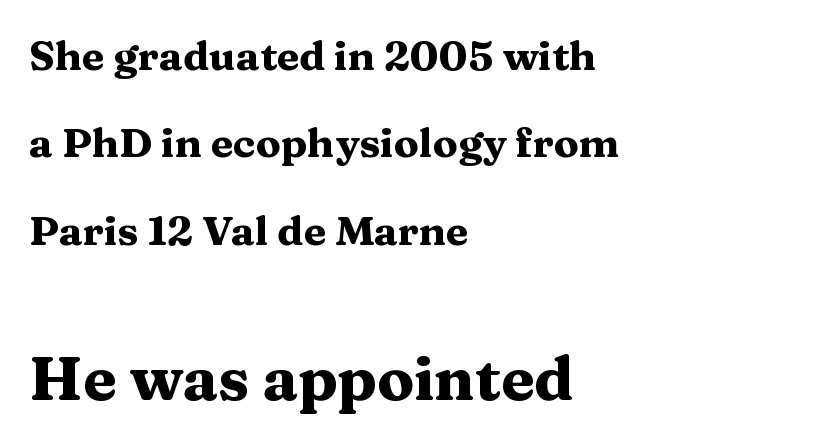
{"serif": "yes", "italic": "no", "bold": "yes", "weight": "heavy", "width": "wide", "stroke_contrast": "medium", "x_height": "medium", "monospaced": "no", "underline": "no", "align": "left", "line_spacing": "loose", "line_spacing_ratio": 2.13, "letter_spacing": "normal", "letter_spacing_em": 0.0, "larger_block": "second", "size_ratio": 1.49, "glyph_px": 61}
